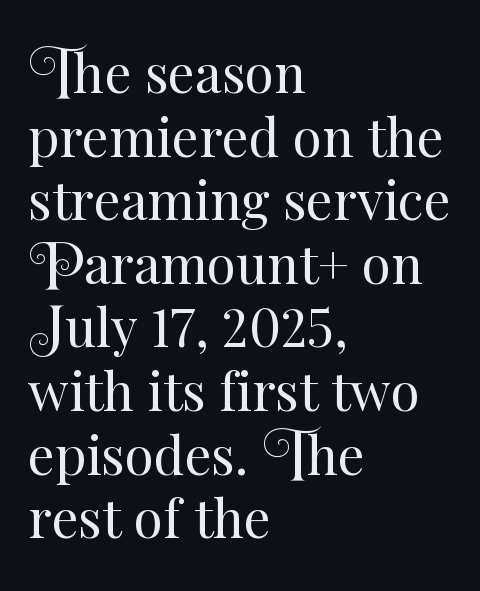
The image shows 53 px regular-weight type, upright; set left-aligned, line spacing 1.2x, normal letter spacing, not underlined; medium stroke contrast and a small x-height.
